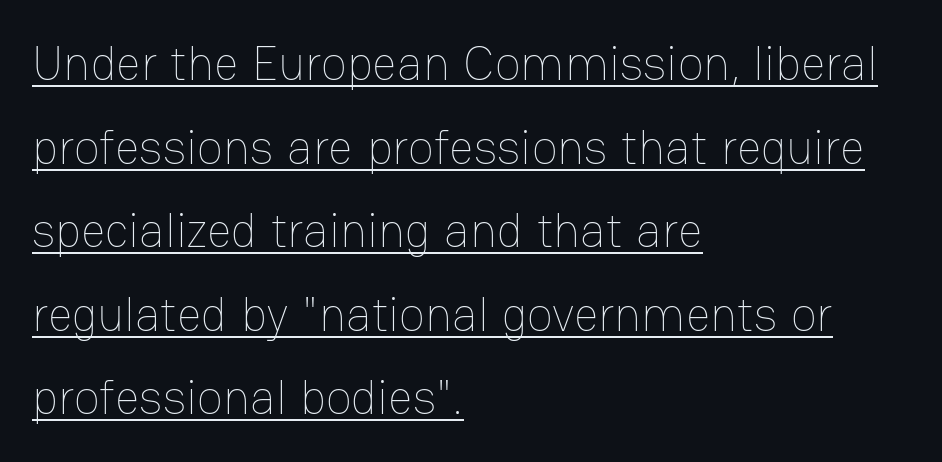
The glyphs are accompanied by a horizontal stroke just below them. No italicization has been applied; the sample stays upright. Observe the ordinary spacing: letters are neighbours, not strangers. A typesetter would call this proportional, since set widths differ per character.
